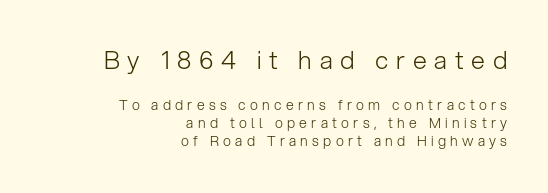
Between one letter and the next there's a generous, obvious gap. The letters stand upright; this is a roman face. How would I describe the line gaps? Plain and ordinary. All the whitespace from short lines collects on the left. Glance below the letters and you will spot only blank space. The font sits on the lighter half of the weight spectrum, regular included.
